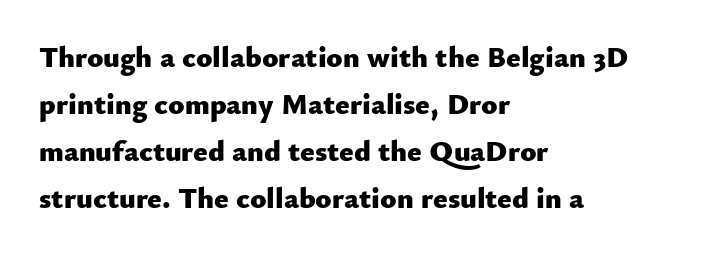
The image shows 30 px heavy sans-serif type, upright; set left-aligned, normal line spacing (1.57x), normal letter spacing, not underlined; low stroke contrast and a small x-height.
